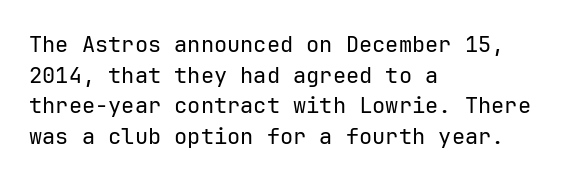
Q: Is the text bold? A: No.
Q: Is the text italic (slanted)? A: No, it is upright.
Q: Is the text underlined? A: No.
Q: How is the paragraph aligned? A: Left-aligned.
Q: Is the spacing between letters normal or unusually wide? A: Normal.
Q: Is the spacing between lines tight, normal or loose? A: Normal.
